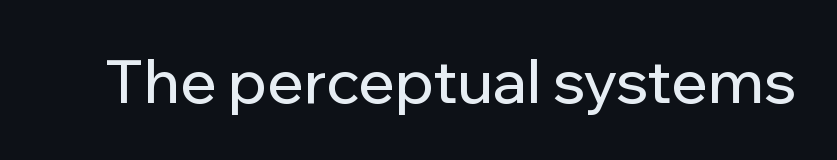
Q: Is the text italic (slanted)? A: No, it is upright.
Q: Is the typeface a serif or a sans-serif typeface? A: Sans-serif.
Q: Is the text underlined? A: No.
Q: Is the spacing between letters normal or unusually wide? A: Normal.
Q: Width (condensed, normal, or wide)? A: Normal.
Q: Stroke contrast? A: Low.
Q: x-height? A: Medium.
Q: Monospaced? A: No.
